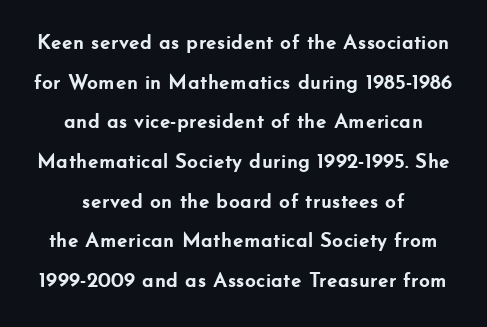
Q: Is the text bold? A: Yes.
Q: Is the text italic (slanted)? A: No, it is upright.
Q: Is the text underlined? A: No.
Q: Is the spacing between letters normal or unusually wide? A: Normal.
